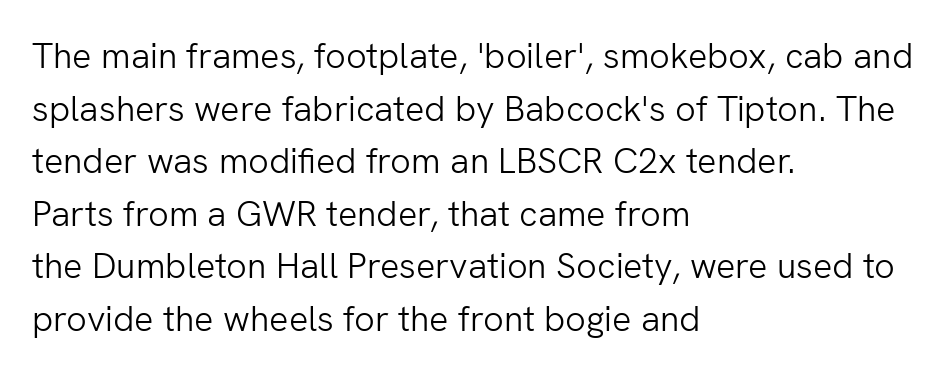
{"serif": "no", "italic": "no", "bold": "no", "weight": "light", "width": "normal", "stroke_contrast": "low", "x_height": "medium", "monospaced": "no", "underline": "no", "align": "left", "line_spacing": "normal", "line_spacing_ratio": 1.46, "letter_spacing": "normal", "letter_spacing_em": 0.0, "glyph_px": 36}
